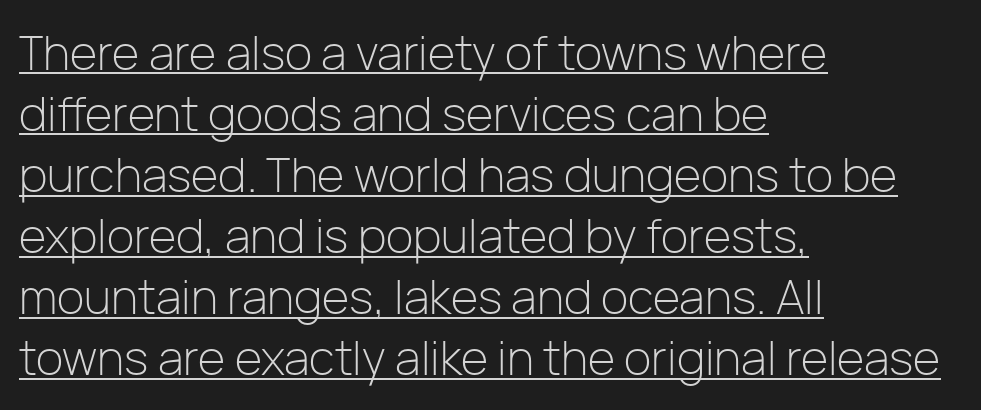
The image shows 47 px light sans-serif type, upright; set left-aligned, normal line spacing (1.3x), normal letter spacing, underlined; low stroke contrast and a medium x-height.
